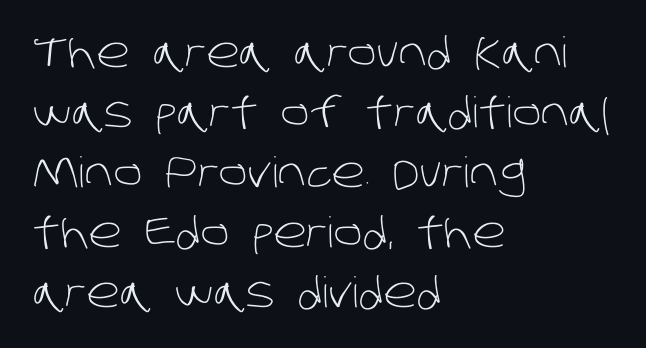
The image shows 42 px light sans-serif type; set left-aligned, normal line spacing (1.43x), normal letter spacing, not underlined; low stroke contrast and a large x-height.
